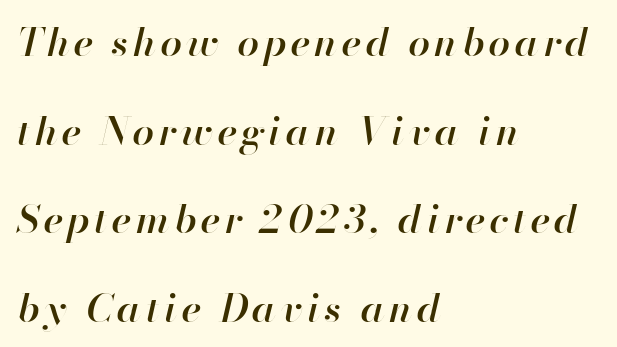
{"italic": "yes", "lean": "right", "slant_degrees": 13, "bold": "semi", "weight": "semibold", "width": "normal", "stroke_contrast": "high", "x_height": "small", "monospaced": "no", "underline": "no", "align": "left", "line_spacing": "loose", "line_spacing_ratio": 2.27, "glyph_px": 39}
